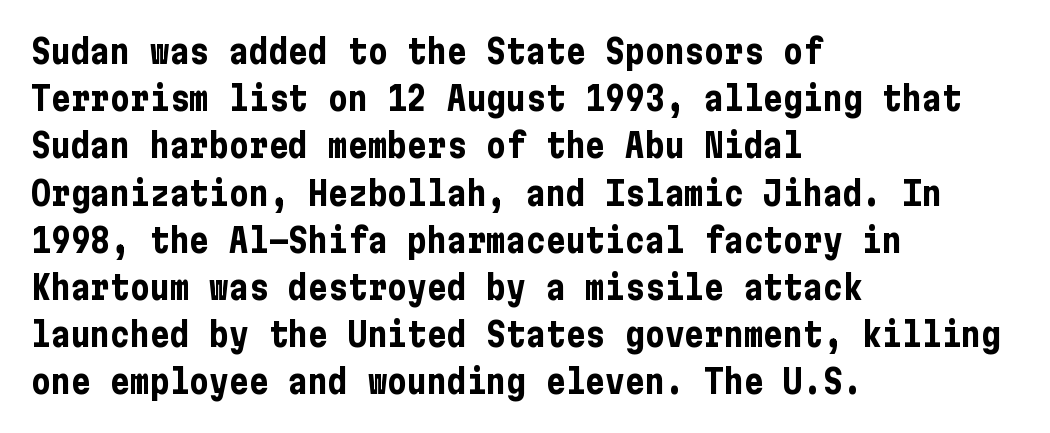
Q: Is the text bold? A: Yes.
Q: Is the text italic (slanted)? A: No, it is upright.
Q: Is the typeface a serif or a sans-serif typeface? A: Sans-serif.
Q: Is the text underlined? A: No.
Q: How is the paragraph aligned? A: Left-aligned.
Q: Is the spacing between letters normal or unusually wide? A: Normal.
Q: Is the spacing between lines tight, normal or loose? A: Normal.
Q: Width (condensed, normal, or wide)? A: Condensed.
Q: Stroke contrast? A: Low.
Q: x-height? A: Medium.
